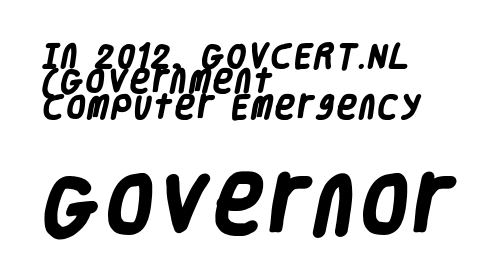
The image shows 64 px heavy, condensed sans-serif type; set left-aligned, tight line spacing (0.98x), not underlined; the second (bottom) block is 2.46x larger; low stroke contrast and a large x-height.
